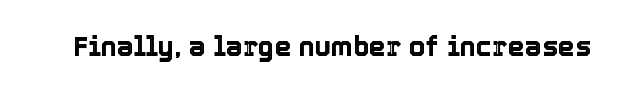
{"italic": "no", "underline": "no", "letter_spacing": "normal", "letter_spacing_em": 0.0, "glyph_px": 27}
